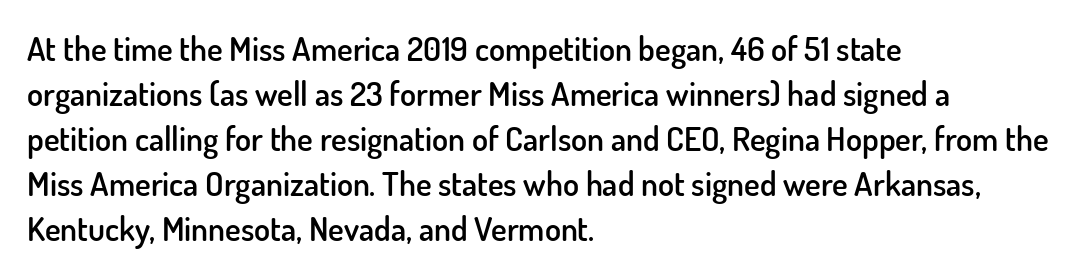
Q: Is the text bold? A: Semi-bold.
Q: Is the text italic (slanted)? A: No, it is upright.
Q: Is the typeface a serif or a sans-serif typeface? A: Sans-serif.
Q: Is the text underlined? A: No.
Q: How is the paragraph aligned? A: Left-aligned.
Q: Is the spacing between letters normal or unusually wide? A: Normal.
Q: Is the spacing between lines tight, normal or loose? A: Normal.
Q: Width (condensed, normal, or wide)? A: Normal.
Q: Stroke contrast? A: Low.
Q: x-height? A: Small.
Q: Monospaced? A: No.
